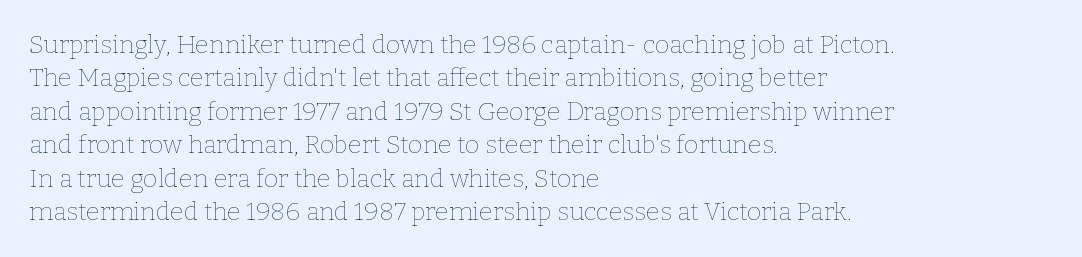
Q: Is the text bold? A: No.
Q: Is the text italic (slanted)? A: No, it is upright.
Q: Is the text underlined? A: No.
Q: How is the paragraph aligned? A: Left-aligned.
Q: Is the spacing between letters normal or unusually wide? A: Normal.
Q: Is the spacing between lines tight, normal or loose? A: Normal.
